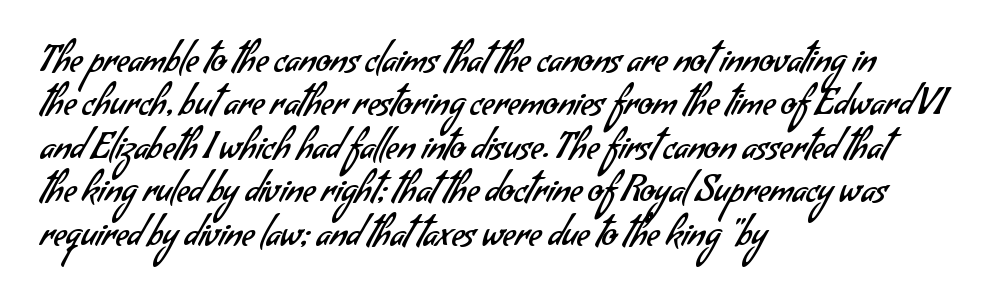
{"serif": "no", "bold": "no", "weight": "regular", "width": "normal", "stroke_contrast": "low", "x_height": "small", "monospaced": "no", "underline": "no", "align": "left", "line_spacing_ratio": 1.24, "letter_spacing": "normal", "letter_spacing_em": 0.0, "glyph_px": 35}
